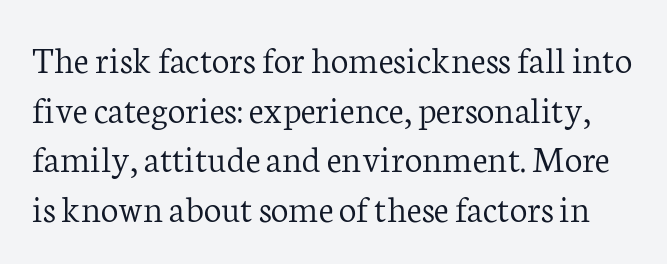
The image shows 39 px light serif type, upright; set normal line spacing (1.27x), normal letter spacing, not underlined; low stroke contrast and a medium x-height.
